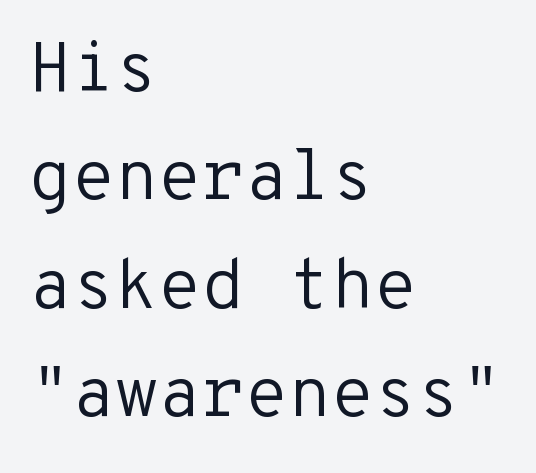
This is not heavy type; no bold has been used. Words appear dense and cohesive because spacing is normal. Casual observation: everything's shoved over to the left. The type family on display is of the sans-serif kind.
